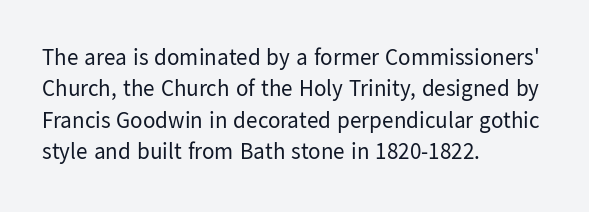
One glance says typical: line gaps are just what's usual. What stands out about the letter spacing? Nothing — it is the standard amount. This reads as an unemphasized weight, regular at the heaviest. The text block is weighted toward the left margin, trailing off unevenly rightward. Descender tails drop into unmarked territory. The specimen reads as upright at a glance.
